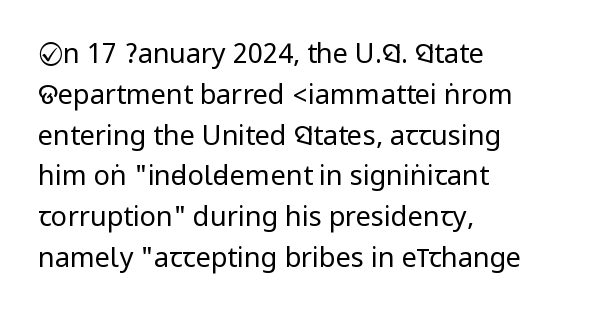
Q: Is the text bold? A: No.
Q: Is the text italic (slanted)? A: No, it is upright.
Q: Is the text underlined? A: No.
Q: How is the paragraph aligned? A: Left-aligned.
Q: Is the spacing between letters normal or unusually wide? A: Normal.
Q: Is the spacing between lines tight, normal or loose? A: Normal.
